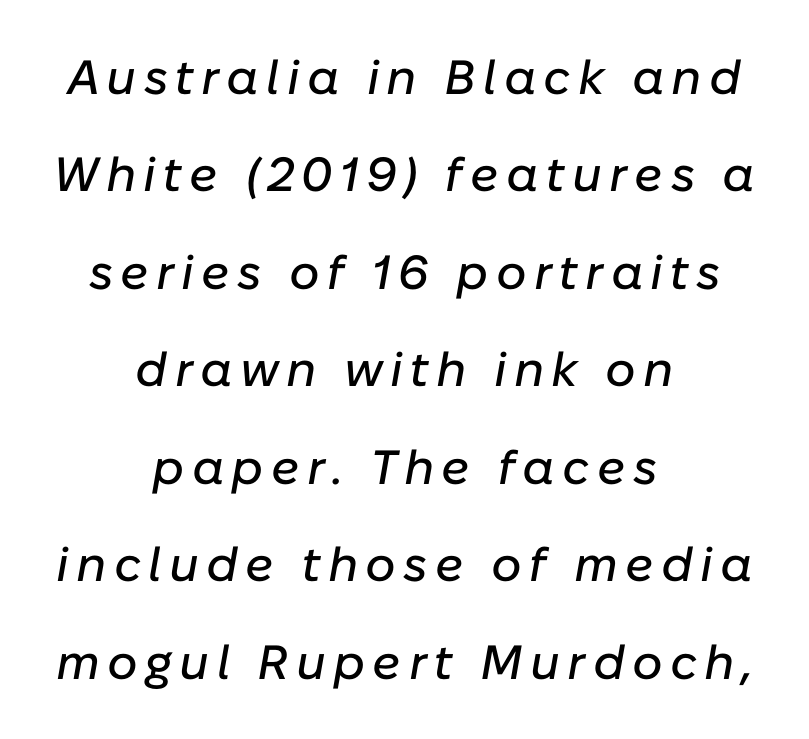
The lettering tilts uniformly, giving the passage an italic look. Is this a fixed-width face? No — the glyphs have proportional, varying widths. Each line is balanced around a shared central axis. How would I describe the line gaps? Wide and relaxed.
